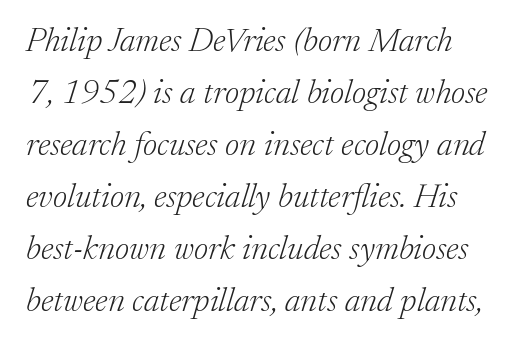
The image shows 34 px light serif type, italic (leaning right); set normal line spacing (1.53x), normal letter spacing, not underlined; low stroke contrast and a medium x-height.
